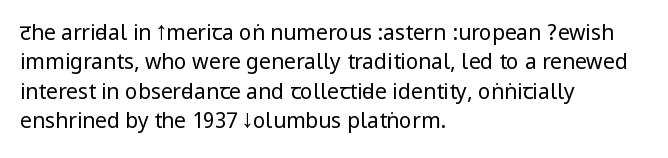
A clean baseline with only descenders dipping below it. If you drew a line through each stem, it would be perfectly vertical. Honestly, the row spacing looks completely unremarkable. Is this a heavy cut? Hardly; it is regular or lighter.
